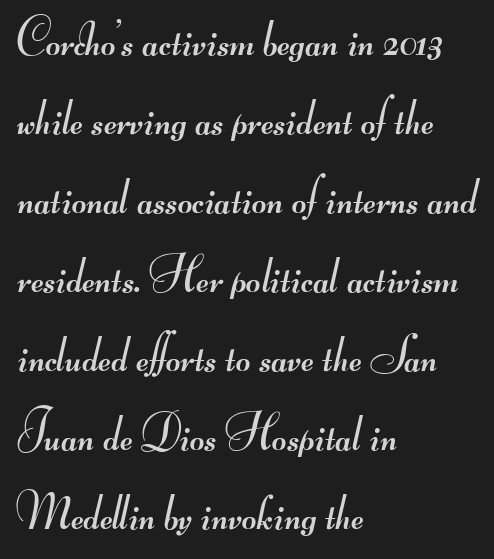
This reads as an unemphasized weight, regular at the heaviest. Nobody drew a line under any word here. Between one letter and the next there's only the usual sliver of space. The rag falls on the right side of this text block.
